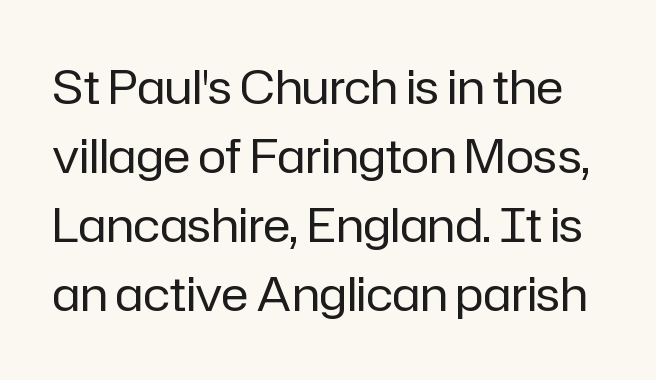
Anything drawn beneath the words? Only blank space. Weight: in the light-to-regular range. Students, note that the glyphs here touch the page at normal intervals. How would I describe the line gaps? Plain and ordinary.
